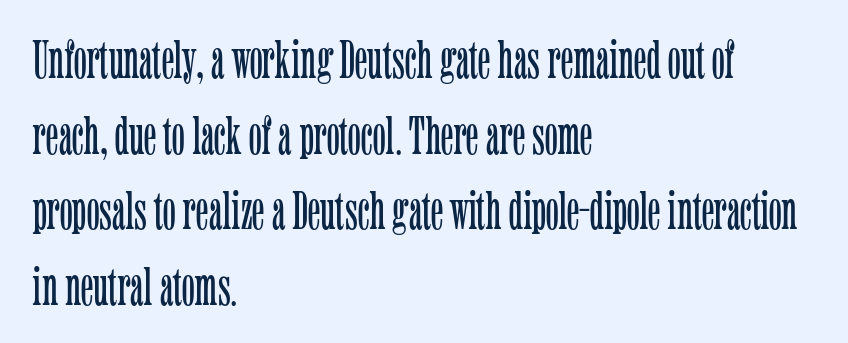
Q: Is the text bold? A: No.
Q: Is the text italic (slanted)? A: No, it is upright.
Q: Is the typeface a serif or a sans-serif typeface? A: Serif.
Q: Is the text underlined? A: No.
Q: How is the paragraph aligned? A: Left-aligned.
Q: Is the spacing between letters normal or unusually wide? A: Normal.
Q: Is the spacing between lines tight, normal or loose? A: Normal.
Q: Width (condensed, normal, or wide)? A: Condensed.
Q: Stroke contrast? A: Low.
Q: x-height? A: Medium.
Q: Monospaced? A: No.
